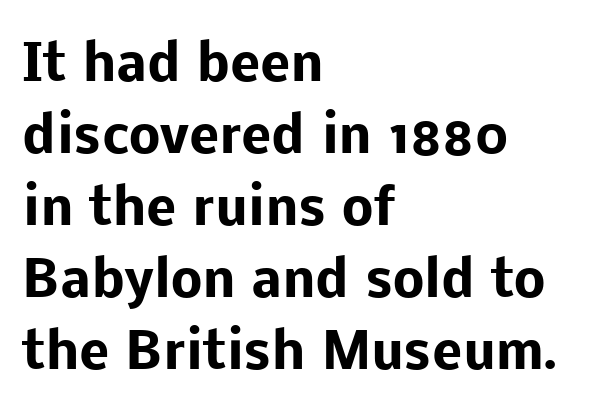
The image shows 50 px heavy sans-serif type, upright; set left-aligned, normal line spacing (1.44x), normal letter spacing, not underlined; low stroke contrast and a medium x-height.
